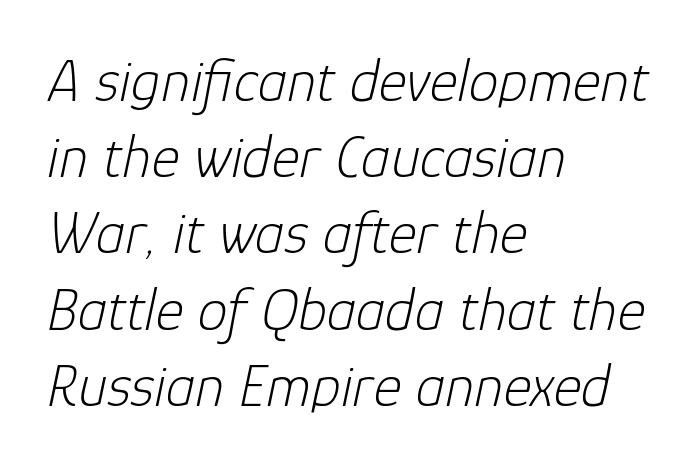
Default kerning and tracking; the words read as compact shapes. The letters are slanted; this is an italic face. The glyphs are unaccompanied by any horizontal stroke below them. Left-aligned paragraph, ragged on the right.
